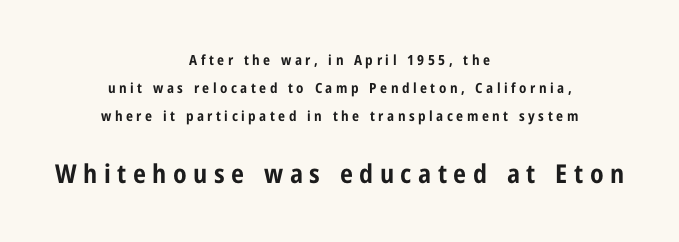
{"italic": "no", "bold": "yes", "underline": "no", "align": "center", "line_spacing": "loose", "line_spacing_ratio": 2.01, "letter_spacing": "wide", "letter_spacing_em": 0.25, "larger_block": "second", "size_ratio": 1.86, "glyph_px": 26}
